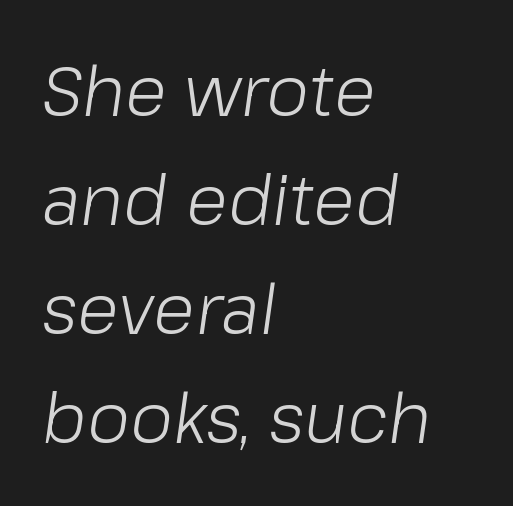
{"italic": "yes", "lean": "right", "slant_degrees": 8, "bold": "no", "weight": "light", "width": "normal", "stroke_contrast": "low", "x_height": "medium", "monospaced": "no", "underline": "no", "align": "left", "line_spacing": "normal", "line_spacing_ratio": 1.58, "letter_spacing": "normal", "letter_spacing_em": 0.0, "glyph_px": 69}
